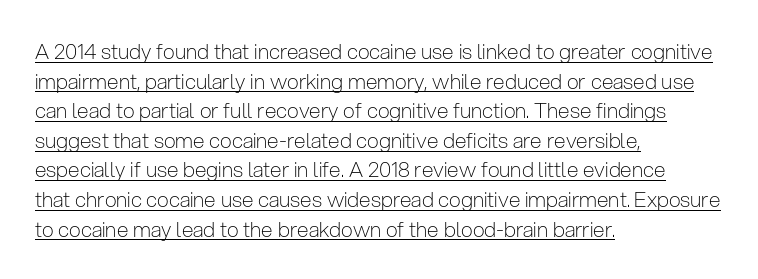
The image shows 21 px text type, upright; set left-aligned, normal line spacing (1.41x), normal letter spacing, underlined.
